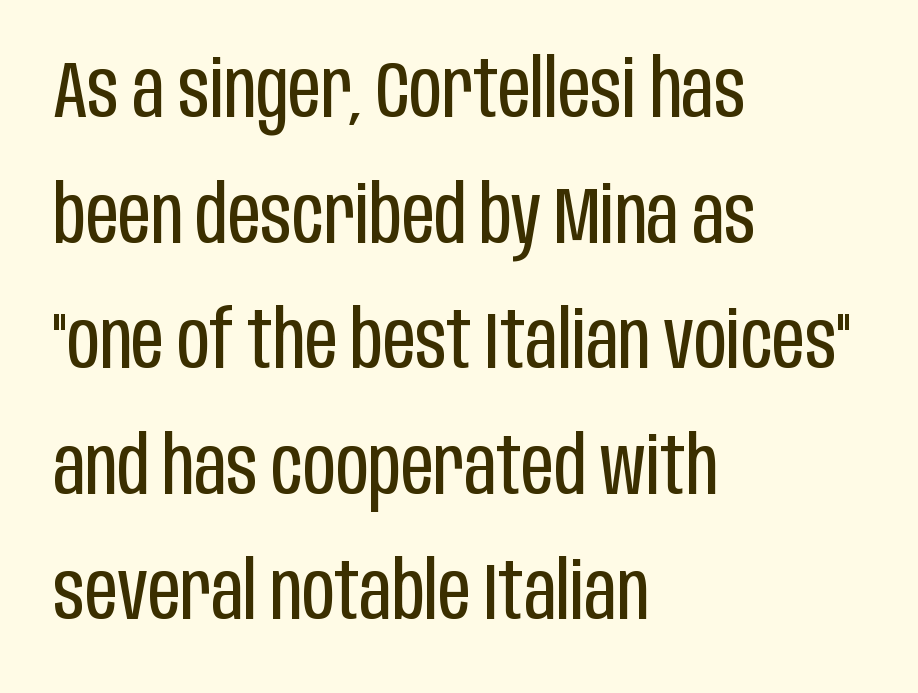
Q: Is the text bold? A: No.
Q: Is the text italic (slanted)? A: No, it is upright.
Q: Is the typeface a serif or a sans-serif typeface? A: Sans-serif.
Q: Is the text underlined? A: No.
Q: How is the paragraph aligned? A: Left-aligned.
Q: Is the spacing between letters normal or unusually wide? A: Normal.
Q: Is the spacing between lines tight, normal or loose? A: Normal.
Q: Width (condensed, normal, or wide)? A: Condensed.
Q: Stroke contrast? A: Low.
Q: x-height? A: Large.
Q: Monospaced? A: No.
